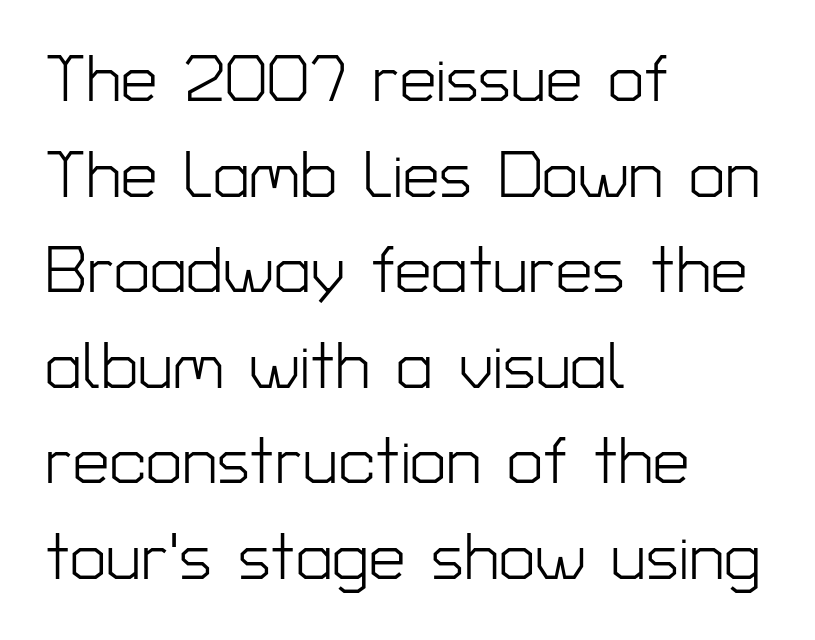
The image shows 65 px light sans-serif type, upright; set left-aligned, normal line spacing (1.47x), normal letter spacing, not underlined; low stroke contrast and a medium x-height.
